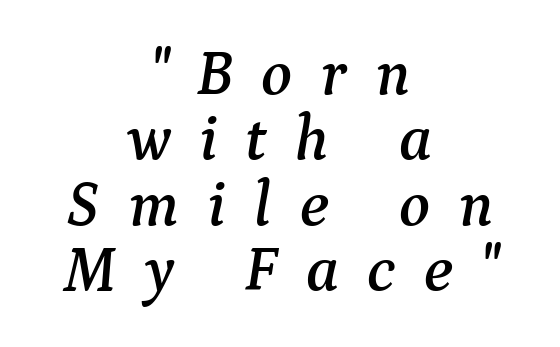
Q: Is the text italic (slanted)? A: Yes, it leans right by about 9 degrees.
Q: Is the typeface a serif or a sans-serif typeface? A: Serif.
Q: Is the text underlined? A: No.
Q: How is the paragraph aligned? A: Centered.
Q: Is the spacing between letters normal or unusually wide? A: Unusually wide.
Q: Is the spacing between lines tight, normal or loose? A: Tight.
Q: Width (condensed, normal, or wide)? A: Normal.
Q: Stroke contrast? A: Medium.
Q: x-height? A: Medium.
Q: Monospaced? A: No.
